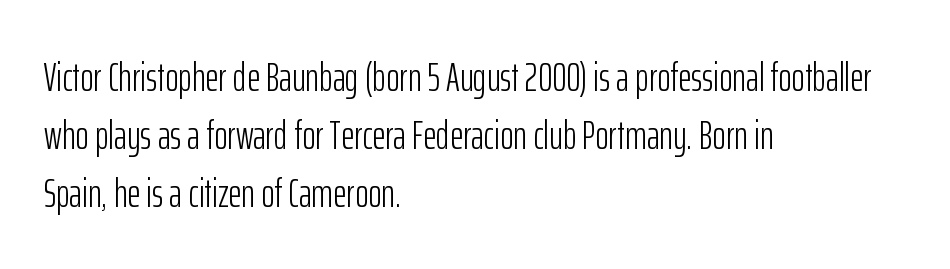
Q: Is the text bold? A: No.
Q: Is the text italic (slanted)? A: No, it is upright.
Q: Is the typeface a serif or a sans-serif typeface? A: Sans-serif.
Q: Is the text underlined? A: No.
Q: How is the paragraph aligned? A: Left-aligned.
Q: Is the spacing between letters normal or unusually wide? A: Normal.
Q: Is the spacing between lines tight, normal or loose? A: Normal.
Q: Width (condensed, normal, or wide)? A: Condensed.
Q: Stroke contrast? A: Low.
Q: x-height? A: Medium.
Q: Monospaced? A: No.
